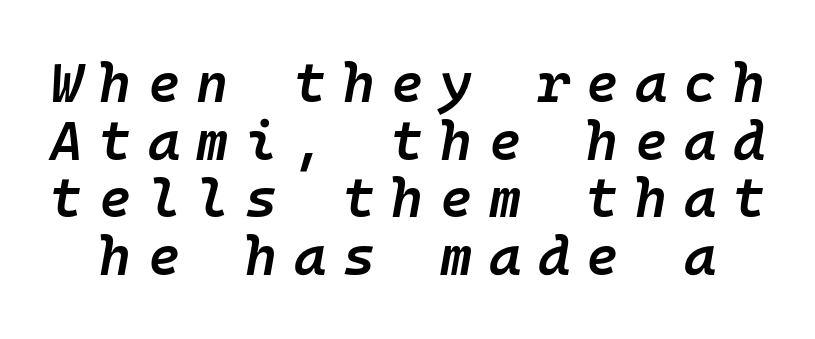
{"italic": "yes", "lean": "right", "slant_degrees": 10, "bold": "semi", "weight": "semibold", "width": "normal", "stroke_contrast": "low", "x_height": "medium", "monospaced": "yes", "underline": "no", "line_spacing": "tight", "line_spacing_ratio": 1.05, "letter_spacing": "wide", "letter_spacing_em": 0.3, "glyph_px": 55}
